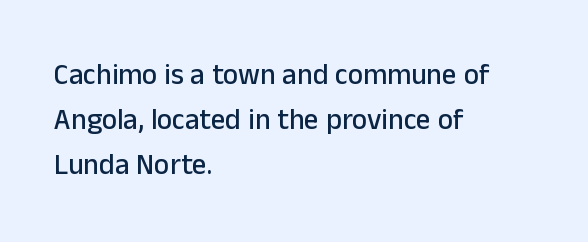
{"serif": "no", "italic": "no", "width": "normal", "stroke_contrast": "low", "x_height": "medium", "monospaced": "no", "underline": "no", "align": "left", "line_spacing": "normal", "line_spacing_ratio": 1.56, "letter_spacing": "normal", "letter_spacing_em": 0.0, "glyph_px": 29}
